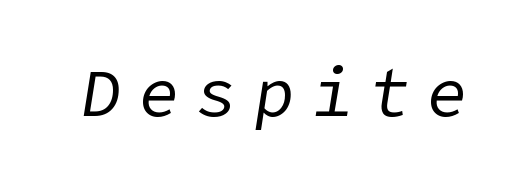
{"italic": "yes", "lean": "right", "slant_degrees": 9, "bold": "no", "weight": "regular", "width": "normal", "stroke_contrast": "low", "x_height": "medium", "underline": "no", "letter_spacing": "wide", "letter_spacing_em": 0.26, "glyph_px": 67}
